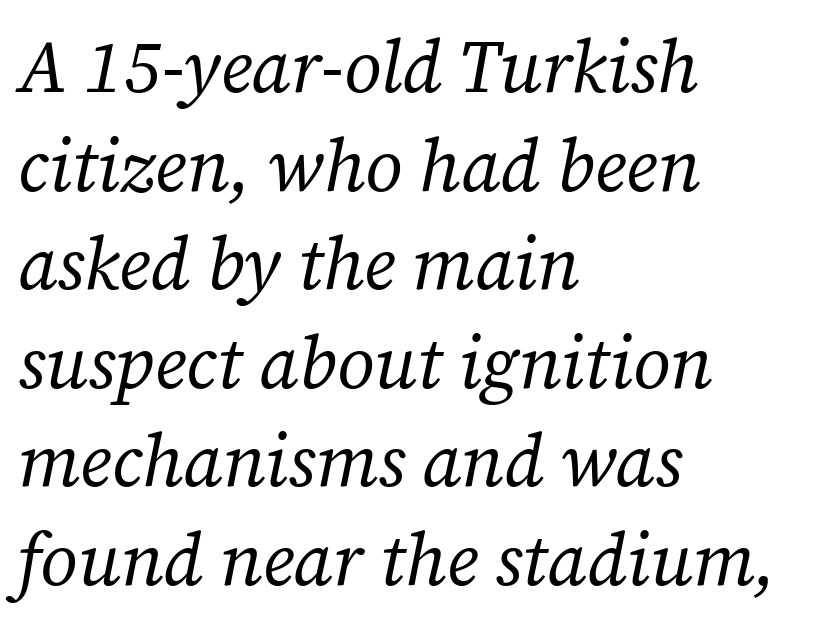
{"serif": "yes", "italic": "yes", "lean": "right", "slant_degrees": 12, "bold": "no", "weight": "regular", "width": "normal", "stroke_contrast": "low", "x_height": "medium", "monospaced": "no", "underline": "no", "align": "left", "line_spacing": "normal", "line_spacing_ratio": 1.35, "letter_spacing": "normal", "letter_spacing_em": 0.0, "glyph_px": 73}
